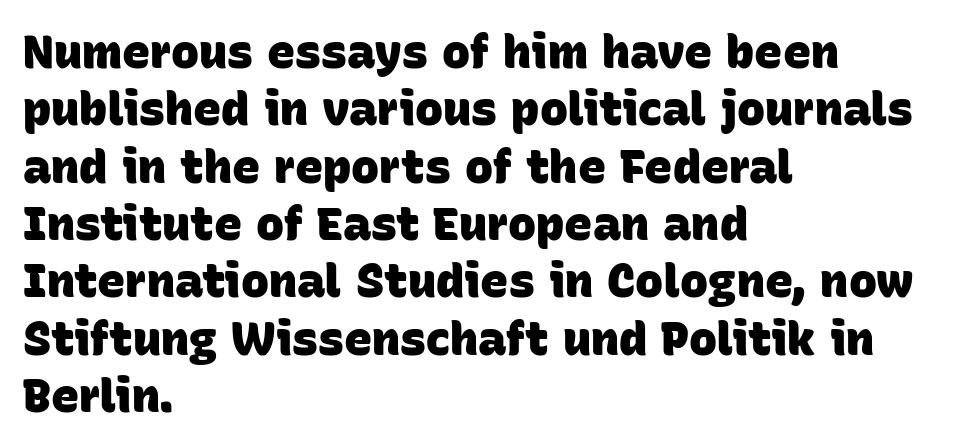
In CSS terms this would be text-align: left. These lines keep a tight, regular rhythm from letter to letter. Check under the words: just untouched page. Here the designer chose a conventional face with non-uniform glyph widths. The face used here is a sans, in the tradition of grotesques and geometrics.
